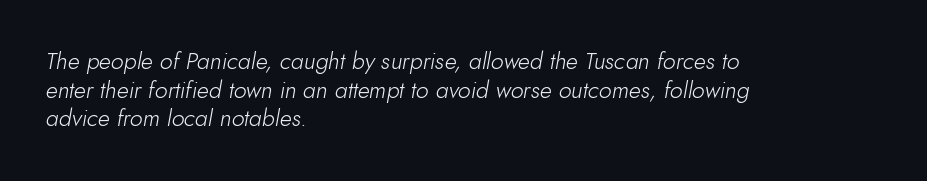
The image shows 23 px text type, italic (leaning right); set left-aligned, line spacing 1.24x, normal letter spacing, not underlined.
